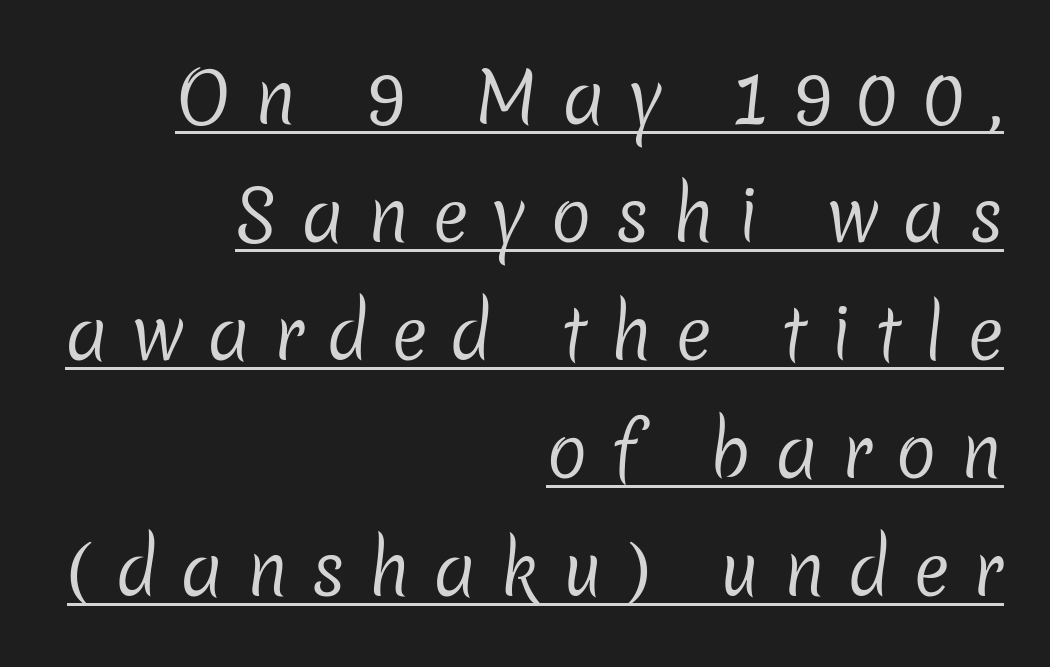
The image shows 69 px regular-weight sans-serif type; set right-aligned, line spacing 1.71x, unusually wide letter spacing (+0.33 em), underlined; low stroke contrast and a medium x-height.
